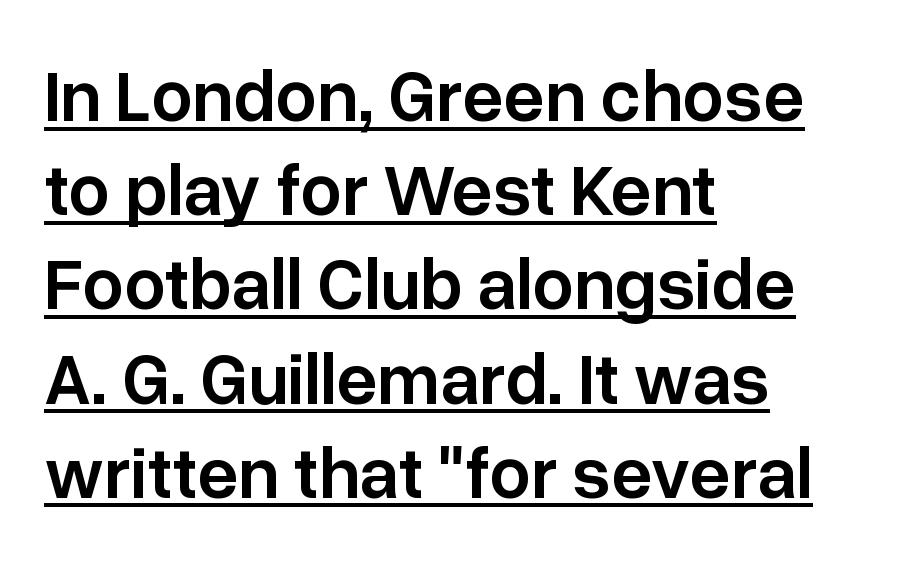
Letter spacing: default. Ordinary non-slanted type is in use. You can see a thin bar hugging the bottom of the glyphs. A typesetter would call this proportional, since set widths differ per character. What kind of face is this? One without serifs — a sans. If you drew a ruler down the left edge, every line would touch it.
